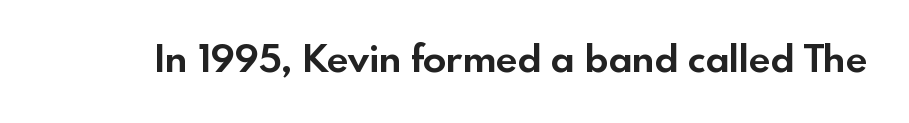
Q: Is the text bold? A: Yes.
Q: Is the text italic (slanted)? A: No, it is upright.
Q: Is the typeface a serif or a sans-serif typeface? A: Sans-serif.
Q: Is the text underlined? A: No.
Q: Is the spacing between letters normal or unusually wide? A: Normal.
Q: Width (condensed, normal, or wide)? A: Normal.
Q: x-height? A: Small.
Q: Monospaced? A: No.
